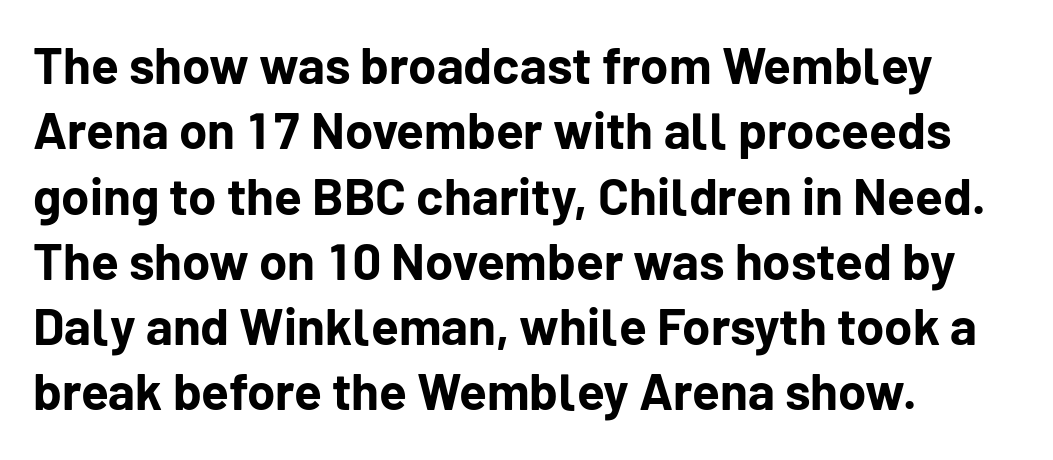
The image shows 51 px bold sans-serif type, upright; set left-aligned, normal line spacing (1.28x), normal letter spacing, not underlined; low stroke contrast and a medium x-height.
